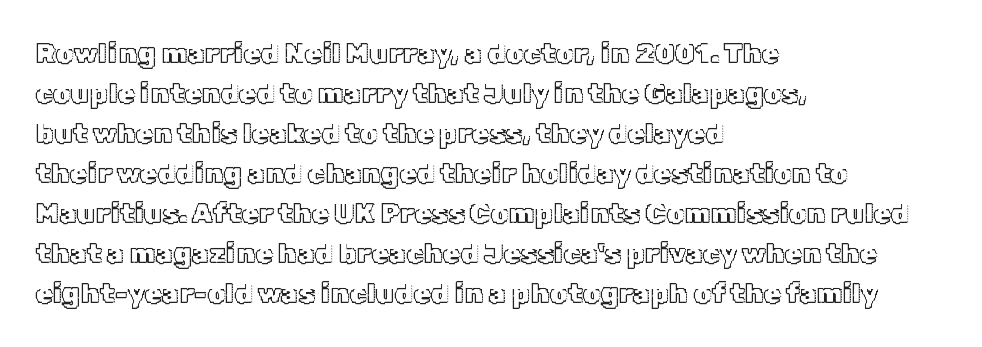
The image shows 28 px text type, upright; set left-aligned, normal line spacing (1.43x), normal letter spacing, not underlined; a medium x-height.
